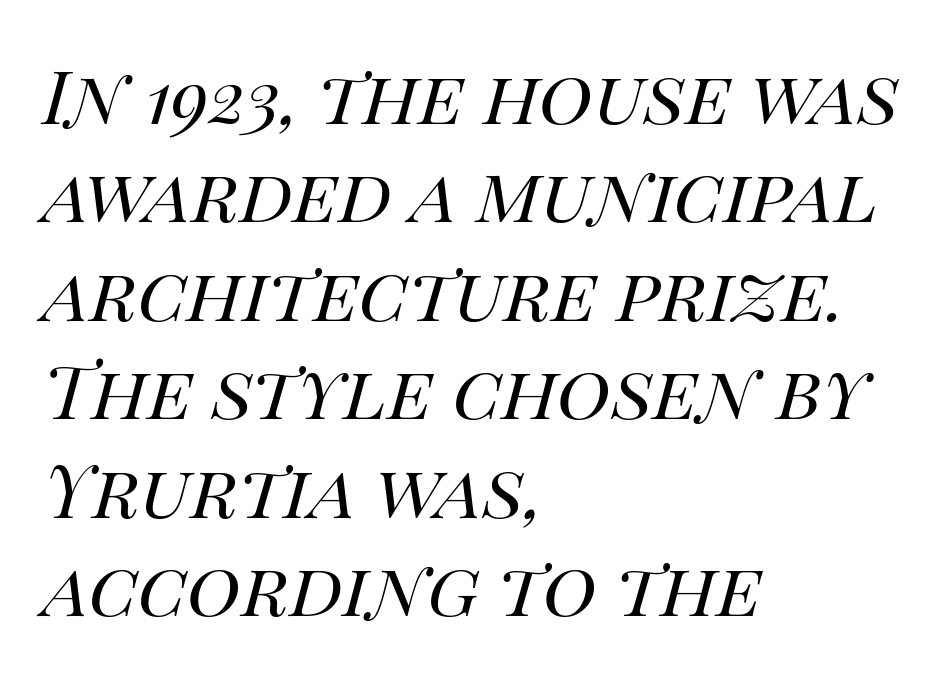
{"italic": "yes", "lean": "right", "slant_degrees": 14, "bold": "no", "weight": "regular", "width": "normal", "stroke_contrast": "high", "x_height": "large", "monospaced": "no", "underline": "no", "align": "left", "line_spacing": "normal", "line_spacing_ratio": 1.33, "letter_spacing": "normal", "letter_spacing_em": 0.0, "glyph_px": 74}
